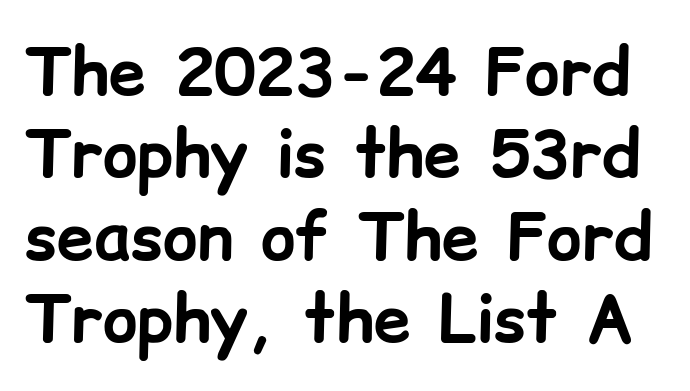
{"serif": "no", "italic": "no", "bold": "yes", "weight": "bold", "width": "normal", "stroke_contrast": "low", "x_height": "medium", "monospaced": "no", "underline": "no", "line_spacing": "normal", "line_spacing_ratio": 1.25, "letter_spacing": "normal", "letter_spacing_em": 0.0, "glyph_px": 66}
